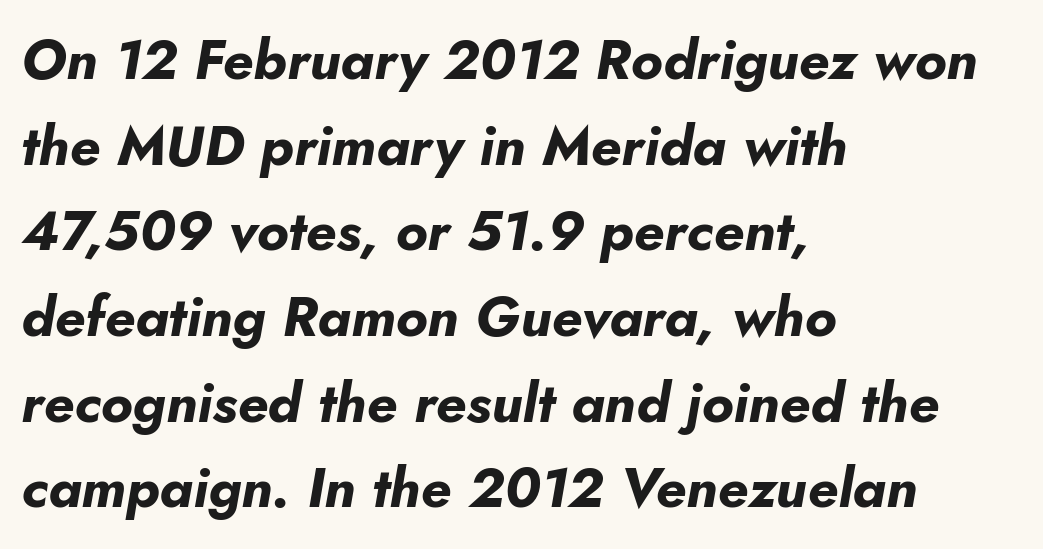
{"italic": "yes", "lean": "right", "slant_degrees": 10, "bold": "yes", "weight": "bold", "width": "normal", "stroke_contrast": "low", "x_height": "small", "monospaced": "no", "underline": "no", "align": "left", "line_spacing": "normal", "line_spacing_ratio": 1.53, "letter_spacing": "normal", "letter_spacing_em": 0.0, "glyph_px": 56}
